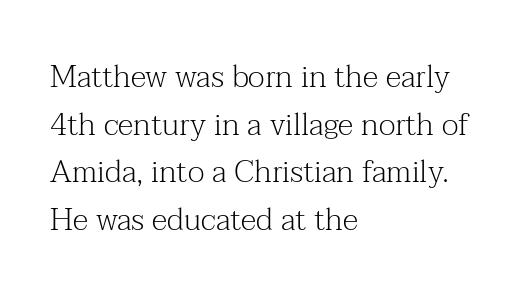
The image shows 31 px light serif type, upright; set left-aligned, normal line spacing (1.54x), normal letter spacing, not underlined; medium stroke contrast and a medium x-height.
